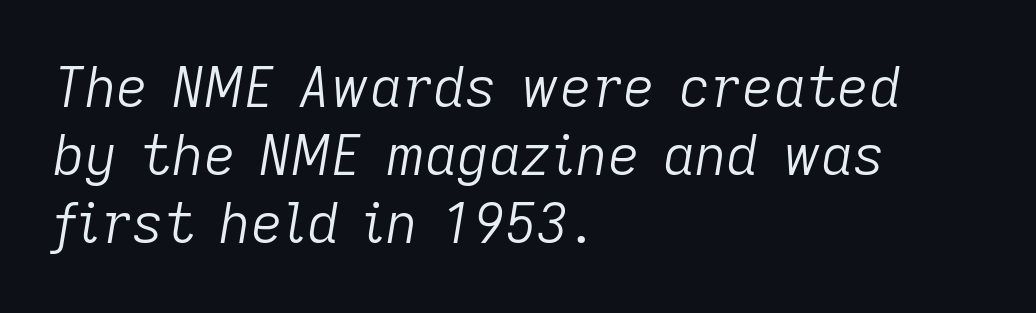
The image shows 55 px light type, italic (leaning right); set left-aligned, line spacing 1.24x, normal letter spacing, not underlined; low stroke contrast and a medium x-height.
